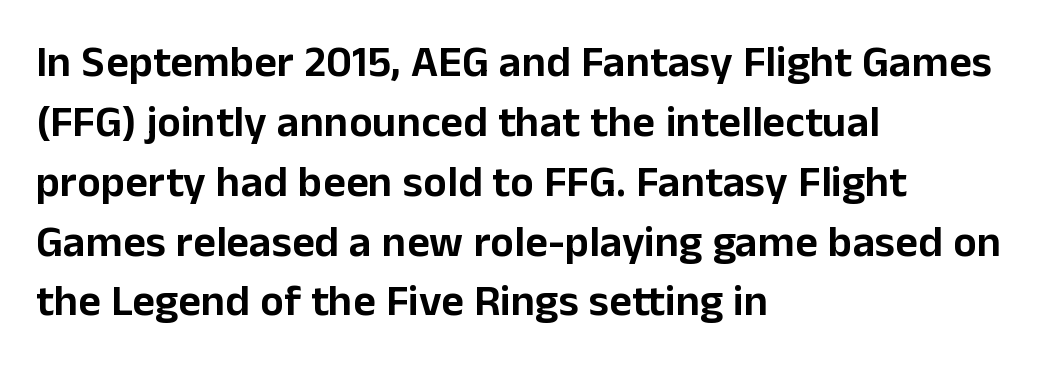
Beneath every word, the page is bare. The passage shown is typed in a proportional face where columns would drift. The designer went with a sans here, leaving each stem footless. In terms of leading, this rendering sits right in the middle. Observe the ordinary spacing: letters are neighbours, not strangers.
